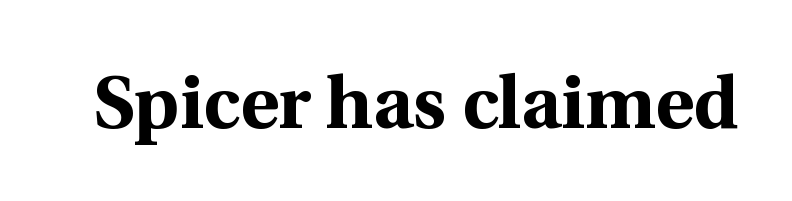
Q: Is the text bold? A: Yes.
Q: Is the text italic (slanted)? A: No, it is upright.
Q: Is the typeface a serif or a sans-serif typeface? A: Serif.
Q: Is the text underlined? A: No.
Q: Is the spacing between letters normal or unusually wide? A: Normal.
Q: Width (condensed, normal, or wide)? A: Normal.
Q: x-height? A: Medium.
Q: Monospaced? A: No.
